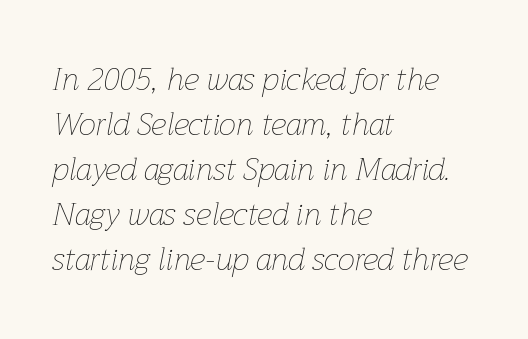
{"italic": "yes", "lean": "right", "slant_degrees": 12, "bold": "no", "weight": "thin", "width": "normal", "stroke_contrast": "low", "x_height": "medium", "monospaced": "no", "underline": "no", "align": "left", "line_spacing": "normal", "line_spacing_ratio": 1.45, "letter_spacing": "normal", "letter_spacing_em": 0.0, "glyph_px": 31}
